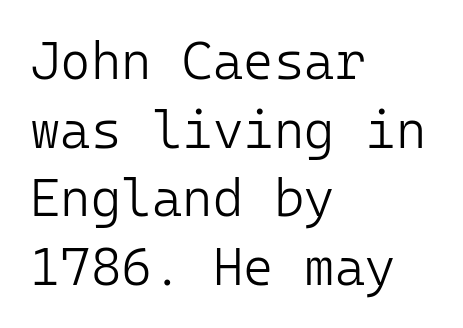
Q: Is the text bold? A: No.
Q: Is the text italic (slanted)? A: No, it is upright.
Q: Is the typeface a serif or a sans-serif typeface? A: Sans-serif.
Q: Is the text underlined? A: No.
Q: How is the paragraph aligned? A: Left-aligned.
Q: Is the spacing between letters normal or unusually wide? A: Normal.
Q: Is the spacing between lines tight, normal or loose? A: Normal.
Q: Width (condensed, normal, or wide)? A: Normal.
Q: Stroke contrast? A: Low.
Q: x-height? A: Medium.
Q: Monospaced? A: Yes.
